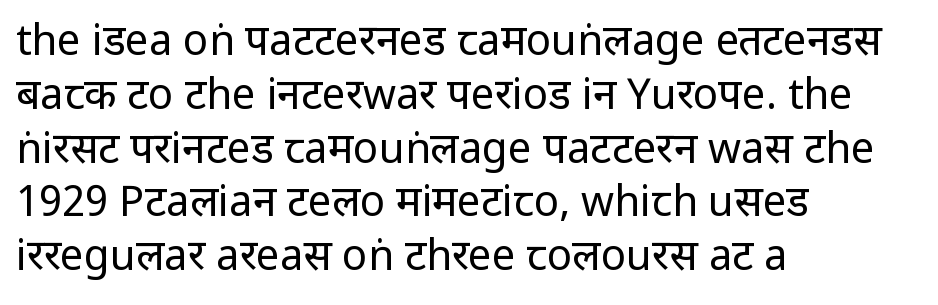
{"serif": "no", "italic": "no", "bold": "no", "weight": "regular", "width": "condensed", "stroke_contrast": "low", "x_height": "large", "monospaced": "no", "underline": "no", "align": "left", "line_spacing": "normal", "line_spacing_ratio": 1.28, "letter_spacing": "normal", "letter_spacing_em": 0.0, "glyph_px": 42}
